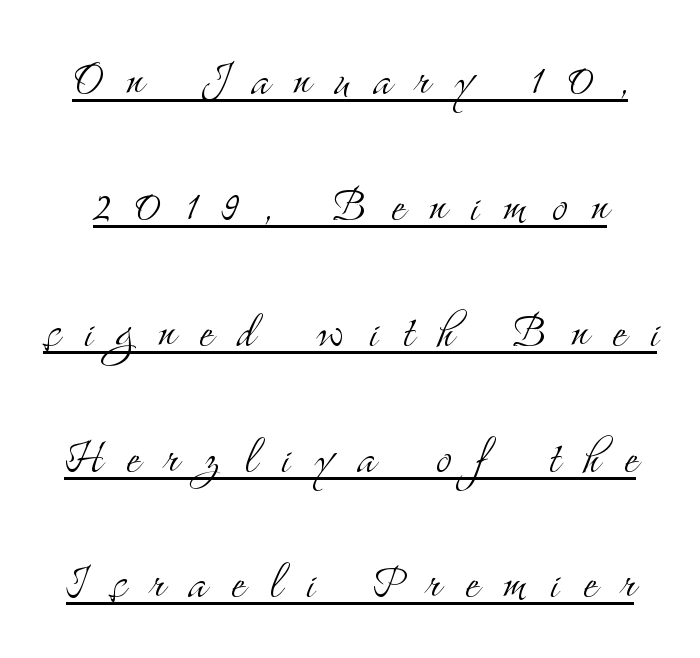
{"serif": "yes", "bold": "no", "weight": "light", "width": "condensed", "stroke_contrast": "medium", "x_height": "small", "monospaced": "no", "underline": "yes", "line_spacing": "loose", "line_spacing_ratio": 2.17, "letter_spacing": "wide", "letter_spacing_em": 0.42, "glyph_px": 58}
